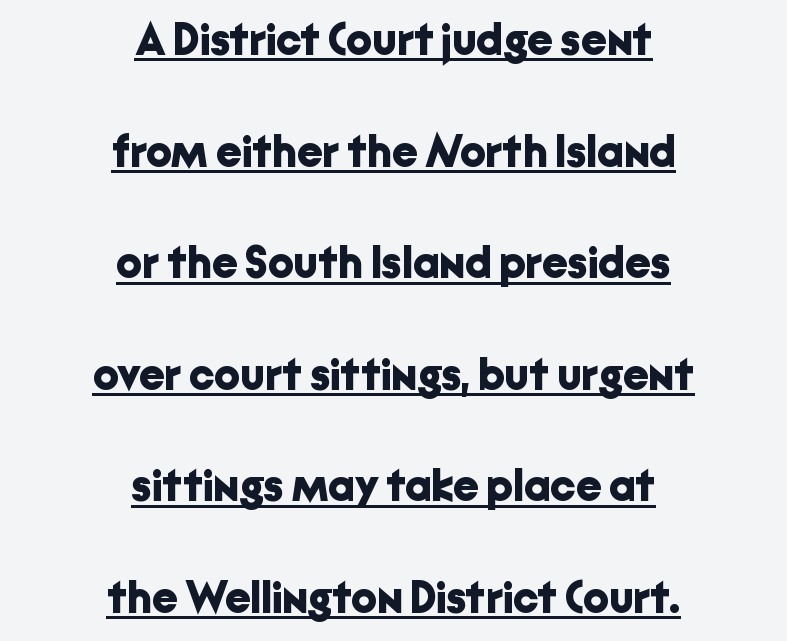
Q: Is the text bold? A: Yes.
Q: Is the text italic (slanted)? A: No, it is upright.
Q: Is the typeface a serif or a sans-serif typeface? A: Sans-serif.
Q: Is the text underlined? A: Yes.
Q: How is the paragraph aligned? A: Centered.
Q: Is the spacing between letters normal or unusually wide? A: Normal.
Q: Is the spacing between lines tight, normal or loose? A: Loose.
Q: Width (condensed, normal, or wide)? A: Normal.
Q: Stroke contrast? A: Low.
Q: x-height? A: Medium.
Q: Monospaced? A: No.
